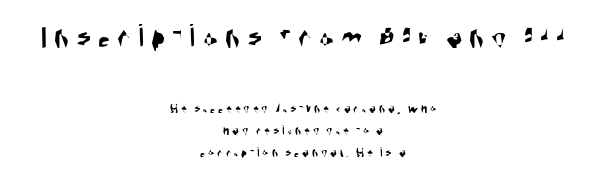
Regular leading. Typesetter's note — upper block bumped up in size, lower block left smaller. The rendering uses natural spacing where letterforms have individual widths. The rag falls on both sides of this text block equally. What kind of face is this? One without serifs — a sans. Substantial extra tracking has been applied to these lines.
